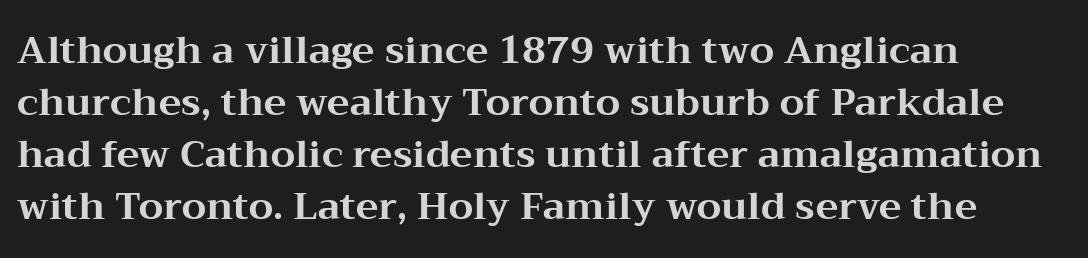
Font category for this specimen: serif. Whoever set this chose a conventional vertical rhythm. The passage shown is typed in a proportional face where columns would drift. Glance below the letters and you will spot only blank space.
